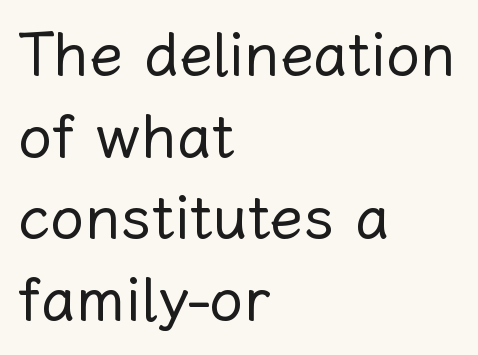
The image shows 61 px regular-weight type, upright; set left-aligned, normal line spacing (1.34x), normal letter spacing, not underlined; low stroke contrast and a medium x-height.
